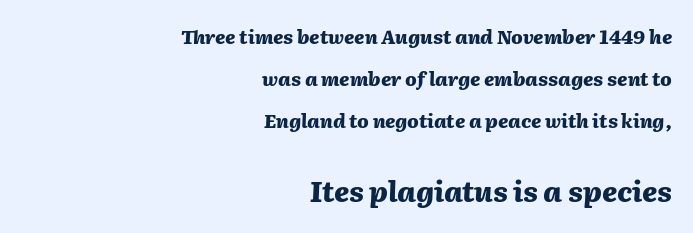
Q: Is the text bold? A: Yes.
Q: Is the text italic (slanted)? A: Yes, it leans right by about 2 degrees.
Q: Is the text underlined? A: No.
Q: How is the paragraph aligned? A: Right-aligned.
Q: Is the spacing between letters normal or unusually wide? A: Normal.
Q: Is the spacing between lines tight, normal or loose? A: Loose.
Q: Which block of text is set in a larger size, the first (top) or the second (bottom)? A: The second (bottom) one.
Q: Width (condensed, normal, or wide)? A: Normal.
Q: Stroke contrast? A: Medium.
Q: x-height? A: Medium.
Q: Monospaced? A: No.
